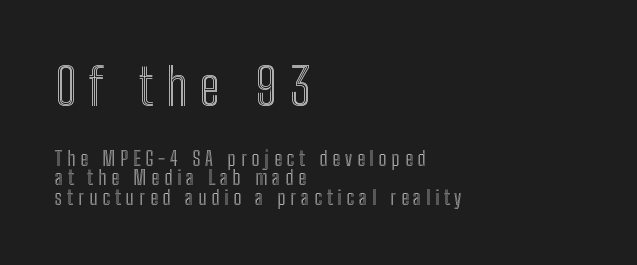
Q: Is the text italic (slanted)? A: No, it is upright.
Q: Is the text underlined? A: No.
Q: How is the paragraph aligned? A: Left-aligned.
Q: Is the spacing between letters normal or unusually wide? A: Unusually wide.
Q: Is the spacing between lines tight, normal or loose? A: Tight.
Q: Which block of text is set in a larger size, the first (top) or the second (bottom)? A: The first (top) one.
Q: Width (condensed, normal, or wide)? A: Condensed.
Q: x-height? A: Medium.
Q: Monospaced? A: No.
